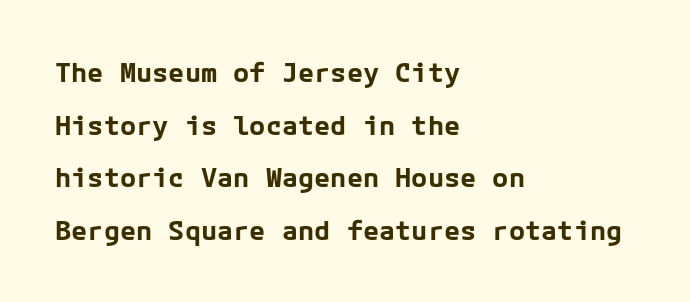
The text block is weighted toward the left margin, trailing off unevenly rightward. Each glyph is drawn with heavy, bold strokes. Default kerning and tracking; the words read as compact shapes. How would I describe the line gaps? Wide and relaxed.
